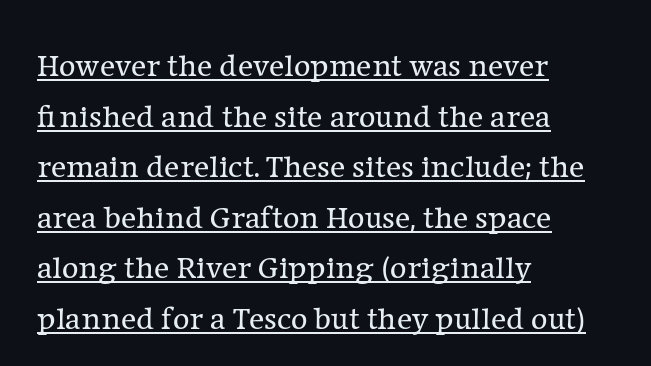
Q: Is the text bold? A: No.
Q: Is the text italic (slanted)? A: No, it is upright.
Q: Is the typeface a serif or a sans-serif typeface? A: Serif.
Q: Is the text underlined? A: Yes.
Q: How is the paragraph aligned? A: Left-aligned.
Q: Is the spacing between letters normal or unusually wide? A: Normal.
Q: Is the spacing between lines tight, normal or loose? A: Normal.
Q: Width (condensed, normal, or wide)? A: Normal.
Q: Stroke contrast? A: Low.
Q: x-height? A: Medium.
Q: Monospaced? A: No.
